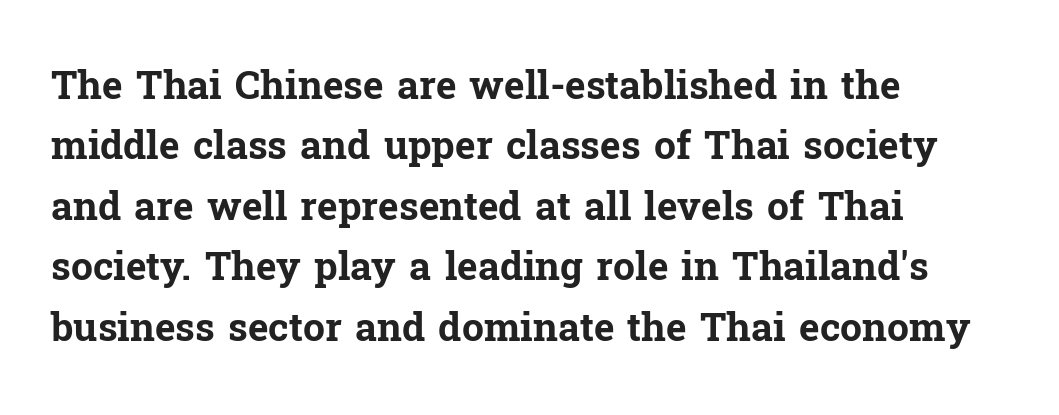
Weight: bold. Spacing verdict: proportional, widths tailored to each character. Italic: no, the glyphs are upright roman. Regarding leading, the lines here are spaced in the standard way. The tracking reads as untouched default to a designer's eye.
